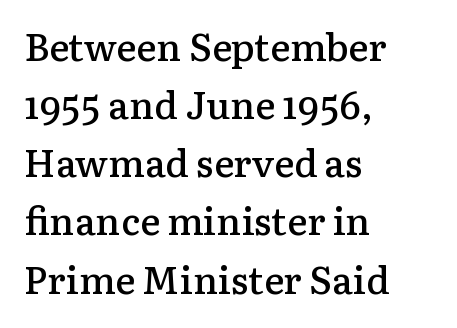
{"serif": "yes", "italic": "no", "bold": "semi", "weight": "semibold", "width": "normal", "stroke_contrast": "low", "x_height": "medium", "monospaced": "no", "underline": "no", "align": "left", "line_spacing": "normal", "line_spacing_ratio": 1.53, "letter_spacing": "normal", "letter_spacing_em": 0.0, "glyph_px": 38}
